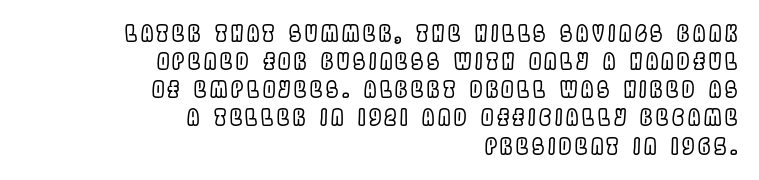
{"italic": "no", "underline": "no", "align": "right", "line_spacing": "normal", "line_spacing_ratio": 1.28, "glyph_px": 22}
